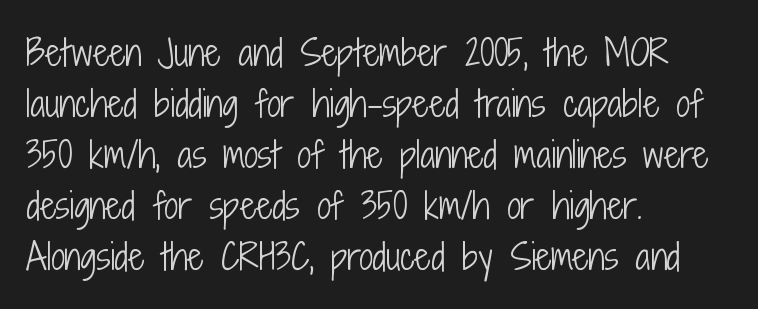
This is the regular roman posture of the typeface. Reading down the block, your eye returns to a fixed left position each line. Each letter keeps its own natural width here, so spacing adapts to shape. These lines are composed in type without serifs. The passage shown is not underscored anywhere.
